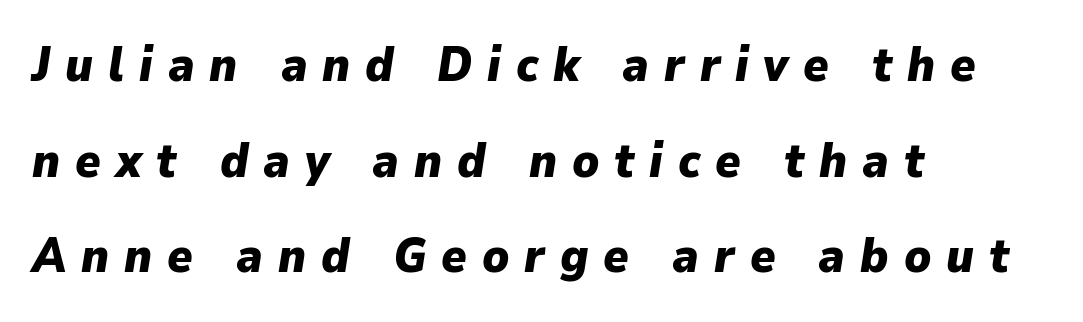
Q: Is the text bold? A: Yes.
Q: Is the text italic (slanted)? A: Yes, it leans right by about 9 degrees.
Q: Is the text underlined? A: No.
Q: How is the paragraph aligned? A: Left-aligned.
Q: Is the spacing between letters normal or unusually wide? A: Unusually wide.
Q: Is the spacing between lines tight, normal or loose? A: Loose.
Q: Width (condensed, normal, or wide)? A: Normal.
Q: Stroke contrast? A: Low.
Q: x-height? A: Medium.
Q: Monospaced? A: No.
